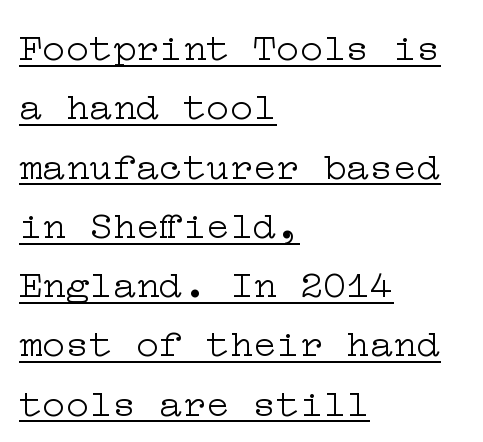
{"serif": "yes", "italic": "no", "bold": "no", "weight": "light", "width": "wide", "stroke_contrast": "low", "x_height": "medium", "underline": "yes", "align": "left", "line_spacing": "normal", "line_spacing_ratio": 1.52, "letter_spacing": "normal", "letter_spacing_em": 0.0, "glyph_px": 39}
